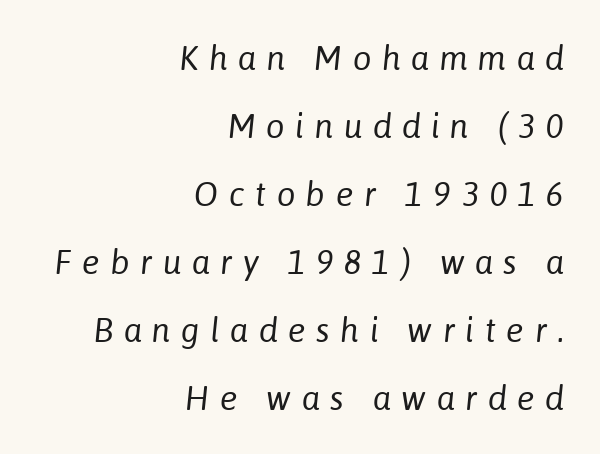
The image shows 33 px regular-weight type, italic (leaning right); set right-aligned, loose line spacing (2.06x), unusually wide letter spacing (+0.32 em), not underlined; low stroke contrast and a medium x-height.
